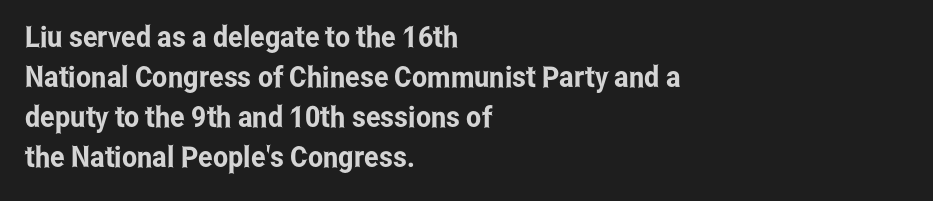
The image shows 29 px condensed sans-serif type, upright; set left-aligned, normal line spacing (1.38x), normal letter spacing, not underlined; low stroke contrast and a medium x-height.
